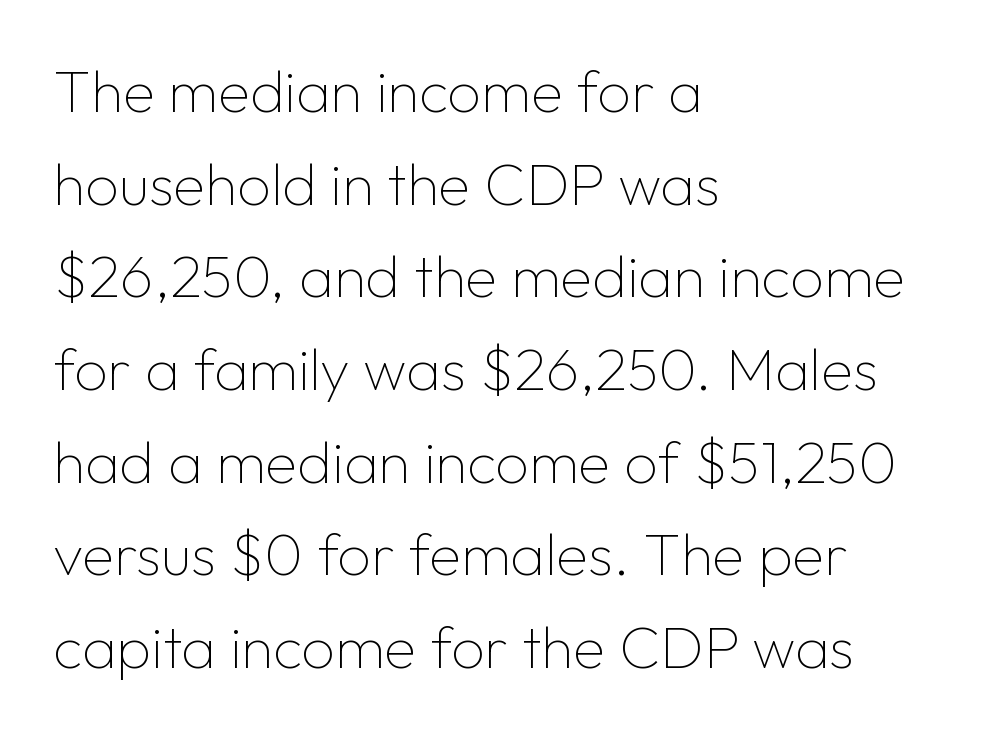
Posture: vertical. Beneath every word, the page is bare. Is the stroke heavy? The answer is a plain regular-or-lighter. Tracking value appears to be zero — textbook default spacing.
